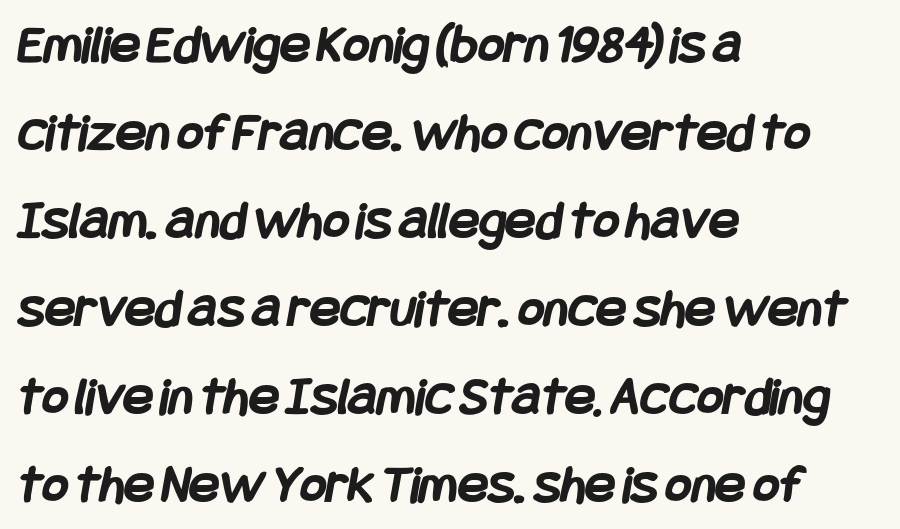
{"serif": "no", "bold": "yes", "weight": "semibold", "width": "condensed", "stroke_contrast": "low", "x_height": "large", "underline": "no", "align": "left", "line_spacing": "normal", "line_spacing_ratio": 1.57, "letter_spacing": "normal", "letter_spacing_em": 0.0, "glyph_px": 56}
